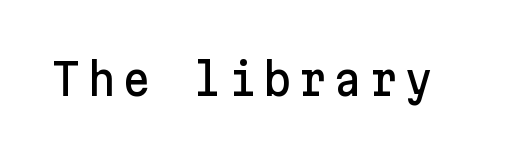
The image shows 44 px sans-serif type, upright; set not underlined; low stroke contrast and a medium x-height.
